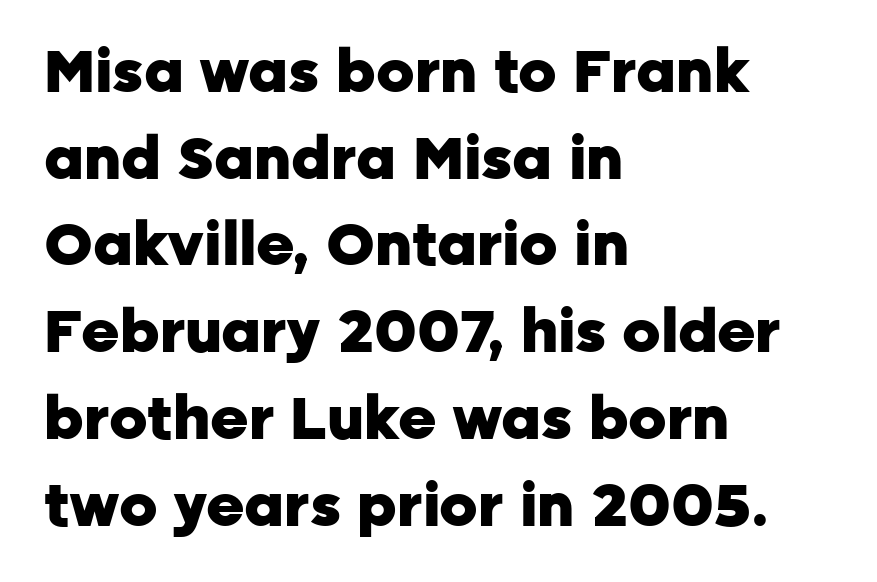
Look at the bottom of the vertical strokes: they stop flat, with no serifs. Any mark beneath the type? The region is blank. The leading is moderate, giving the passage an even texture. The font is running at its bold setting.
